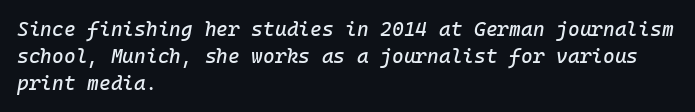
The image shows 20 px text type, italic (leaning right); set left-aligned, normal line spacing (1.34x), normal letter spacing, not underlined.
